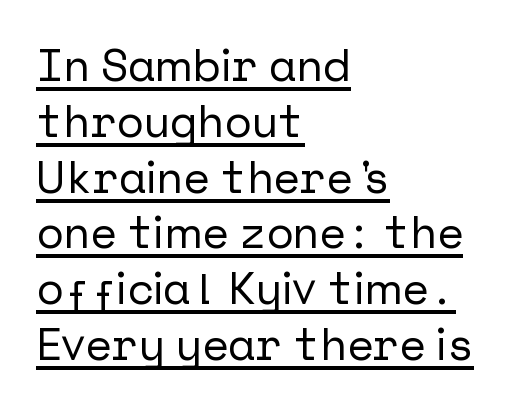
Compared with a centered layout, this one pins lines to the left instead. Does extra space separate the letters? No, they use regular spacing. Emphasis is given by a line drawn under the lettering. Characters remain perfectly vertical along every line. The typeface chosen for these lines omits serifs.
